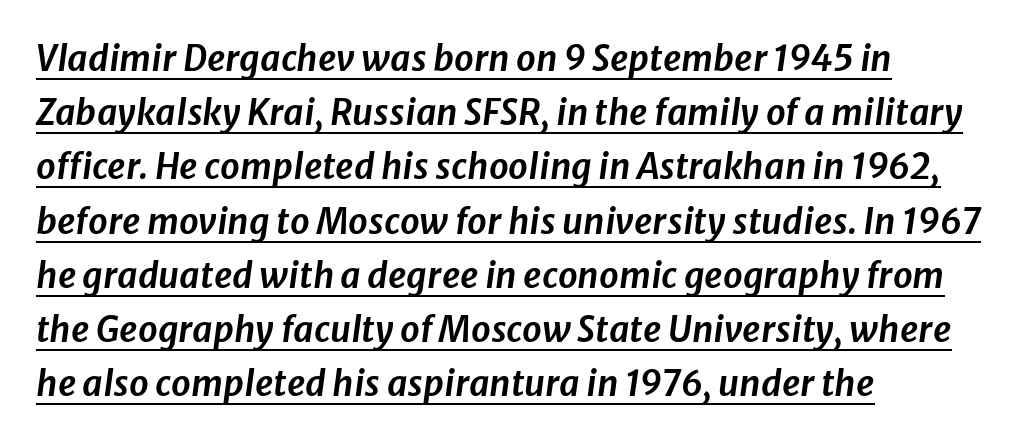
Q: Is the text italic (slanted)? A: Yes, it leans right by about 8 degrees.
Q: Is the text underlined? A: Yes.
Q: How is the paragraph aligned? A: Left-aligned.
Q: Is the spacing between letters normal or unusually wide? A: Normal.
Q: Is the spacing between lines tight, normal or loose? A: Normal.
Q: Width (condensed, normal, or wide)? A: Normal.
Q: Stroke contrast? A: Low.
Q: x-height? A: Medium.
Q: Monospaced? A: No.
